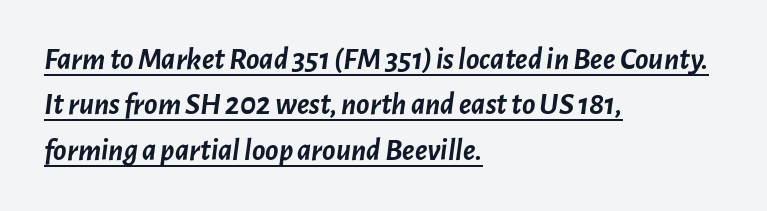
Every row of glyphs begins at an identical x-position on the left. Is this a fixed-width face? No — the glyphs have proportional, varying widths. The face used here has the dense, thick strokes of a bold. The tracking reads as untouched default to a designer's eye. What's the leading like? Ordinary, nothing unusual. Somebody hit Ctrl+U on this one — the words are underlined.
